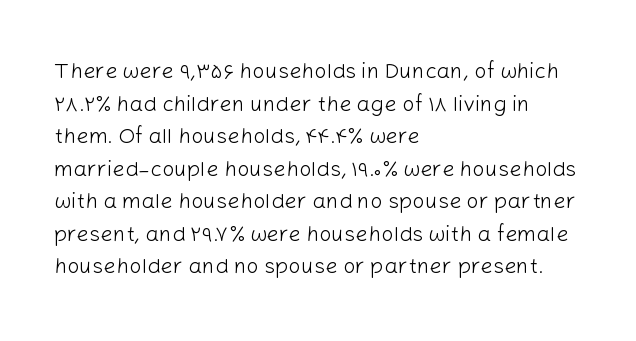
{"italic": "no", "bold": "no", "underline": "no", "align": "left", "line_spacing": "normal", "line_spacing_ratio": 1.48, "letter_spacing": "normal", "letter_spacing_em": 0.0, "glyph_px": 22}
